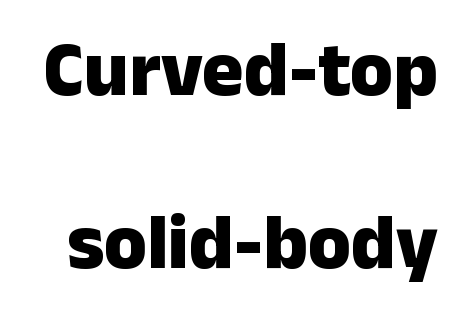
Q: Is the text bold? A: Yes.
Q: Is the text italic (slanted)? A: No, it is upright.
Q: Is the typeface a serif or a sans-serif typeface? A: Sans-serif.
Q: Is the text underlined? A: No.
Q: Is the spacing between letters normal or unusually wide? A: Normal.
Q: Is the spacing between lines tight, normal or loose? A: Loose.
Q: Width (condensed, normal, or wide)? A: Normal.
Q: Stroke contrast? A: Low.
Q: x-height? A: Medium.
Q: Monospaced? A: No.
